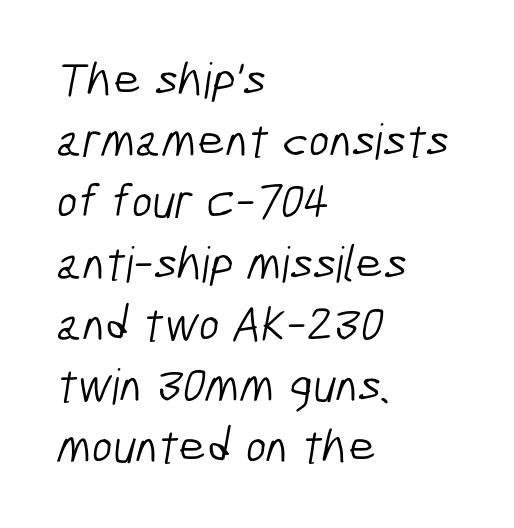
Q: Is the text bold? A: No.
Q: Is the typeface a serif or a sans-serif typeface? A: Sans-serif.
Q: Is the text underlined? A: No.
Q: How is the paragraph aligned? A: Left-aligned.
Q: Is the spacing between letters normal or unusually wide? A: Normal.
Q: Is the spacing between lines tight, normal or loose? A: Normal.
Q: Width (condensed, normal, or wide)? A: Condensed.
Q: Stroke contrast? A: Low.
Q: x-height? A: Medium.
Q: Monospaced? A: No.
